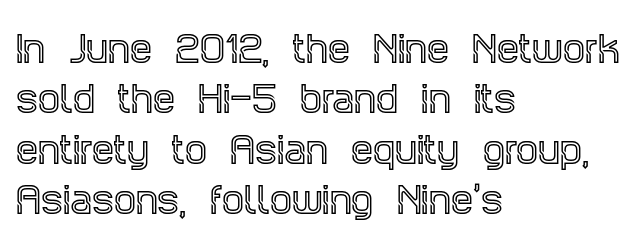
The image shows 35 px condensed serif type, upright; set left-aligned, normal line spacing (1.44x), normal letter spacing, not underlined; a large x-height.
